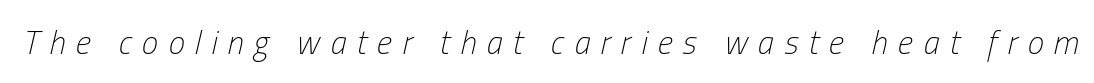
The image shows 33 px light, condensed type, italic (leaning right); set unusually wide letter spacing (+0.31 em), not underlined; low stroke contrast and a medium x-height.
